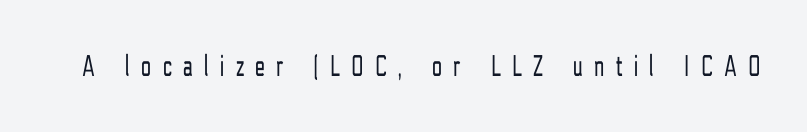
Serif or sans? Sans — the stroke terminals are bare. The letters look calm and open, with moderate or lighter stems. Ascenders rise straight up at ninety degrees. Spacing between characters has been opened up far beyond the box default. The zone under the glyphs is completely vacant. Note the varied advance widths — an 'i' is clearly narrower than an 'm'.
